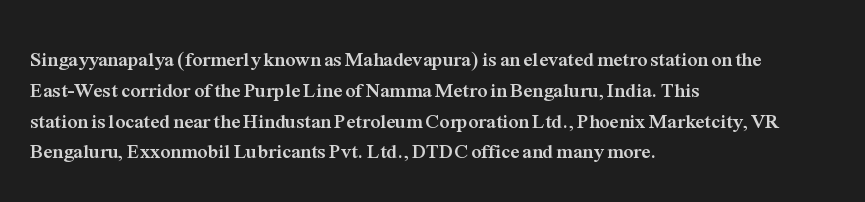
Q: Is the text bold? A: Yes.
Q: Is the text italic (slanted)? A: No, it is upright.
Q: Is the text underlined? A: No.
Q: How is the paragraph aligned? A: Left-aligned.
Q: Is the spacing between letters normal or unusually wide? A: Normal.
Q: Is the spacing between lines tight, normal or loose? A: Normal.
